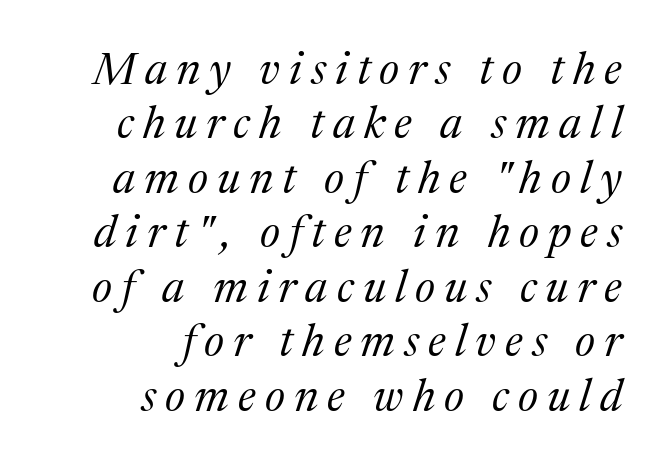
Q: Is the text bold? A: No.
Q: Is the text italic (slanted)? A: Yes, it leans right by about 17 degrees.
Q: Is the typeface a serif or a sans-serif typeface? A: Serif.
Q: Is the text underlined? A: No.
Q: How is the paragraph aligned? A: Right-aligned.
Q: Is the spacing between letters normal or unusually wide? A: Unusually wide.
Q: Width (condensed, normal, or wide)? A: Normal.
Q: Stroke contrast? A: Medium.
Q: x-height? A: Medium.
Q: Monospaced? A: No.
